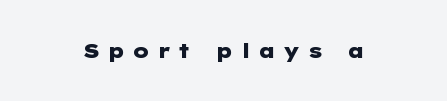
Letter spacing: wide. Posture: straight, roman, zero tilt. Check under the words: just untouched page. Weight: bold.
